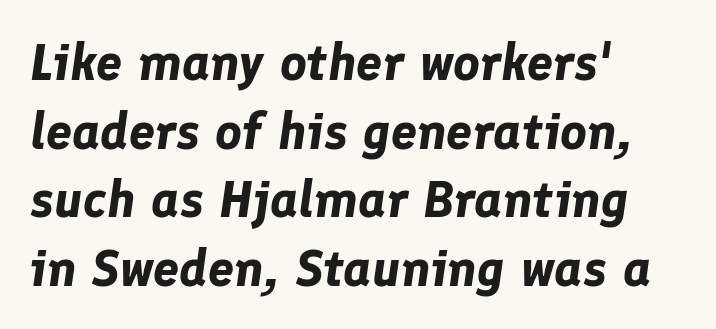
{"italic": "yes", "lean": "right", "slant_degrees": 8, "bold": "yes", "weight": "bold", "width": "normal", "stroke_contrast": "low", "x_height": "medium", "monospaced": "no", "underline": "no", "align": "left", "line_spacing": "normal", "line_spacing_ratio": 1.32, "letter_spacing": "normal", "letter_spacing_em": 0.0, "glyph_px": 52}
